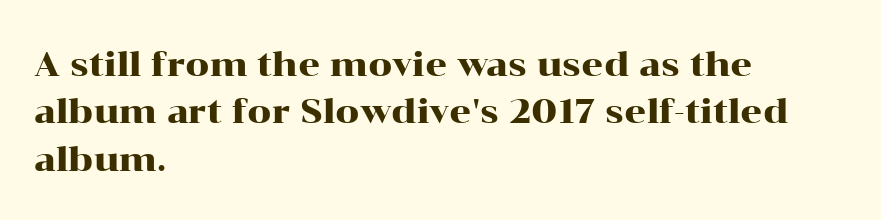
Q: Is the text italic (slanted)? A: No, it is upright.
Q: Is the typeface a serif or a sans-serif typeface? A: Serif.
Q: Is the text underlined? A: No.
Q: How is the paragraph aligned? A: Left-aligned.
Q: Is the spacing between letters normal or unusually wide? A: Normal.
Q: Is the spacing between lines tight, normal or loose? A: Normal.
Q: Width (condensed, normal, or wide)? A: Wide.
Q: Stroke contrast? A: High.
Q: x-height? A: Medium.
Q: Monospaced? A: No.
